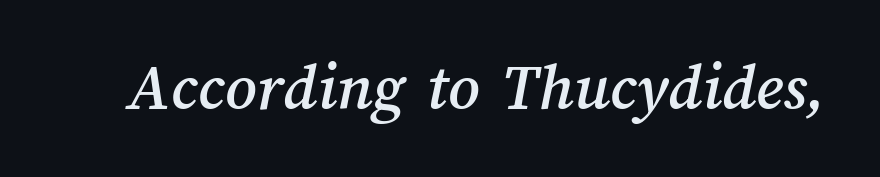
Q: Is the text underlined? A: No.
Q: Is the spacing between letters normal or unusually wide? A: Normal.
Q: Width (condensed, normal, or wide)? A: Normal.
Q: Stroke contrast? A: Medium.
Q: x-height? A: Medium.
Q: Monospaced? A: No.
